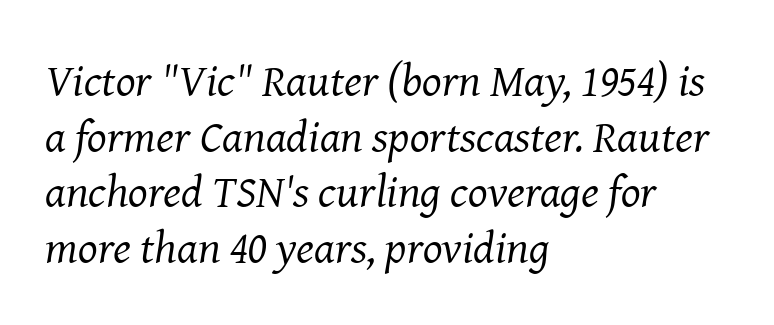
{"serif": "yes", "italic": "yes", "lean": "right", "slant_degrees": 8, "bold": "no", "weight": "regular", "width": "normal", "stroke_contrast": "medium", "x_height": "medium", "monospaced": "no", "underline": "no", "align": "left", "line_spacing_ratio": 1.21, "letter_spacing": "normal", "letter_spacing_em": 0.0, "glyph_px": 46}
